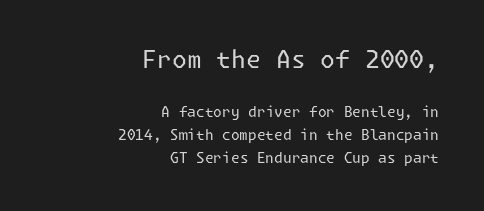
Q: Is the text bold? A: No.
Q: Is the text italic (slanted)? A: No, it is upright.
Q: Is the text underlined? A: No.
Q: How is the paragraph aligned? A: Right-aligned.
Q: Is the spacing between letters normal or unusually wide? A: Normal.
Q: Is the spacing between lines tight, normal or loose? A: Normal.
Q: Which block of text is set in a larger size, the first (top) or the second (bottom)? A: The first (top) one.
